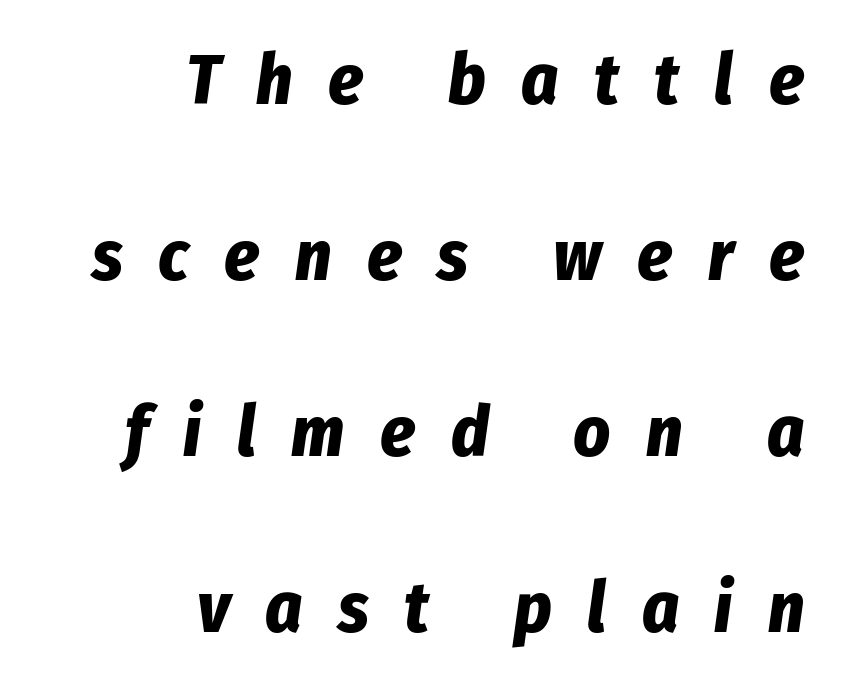
The image shows 71 px bold, condensed type, italic (leaning right); set right-aligned, loose line spacing (2.48x), unusually wide letter spacing (+0.5 em), not underlined; low stroke contrast and a medium x-height.
